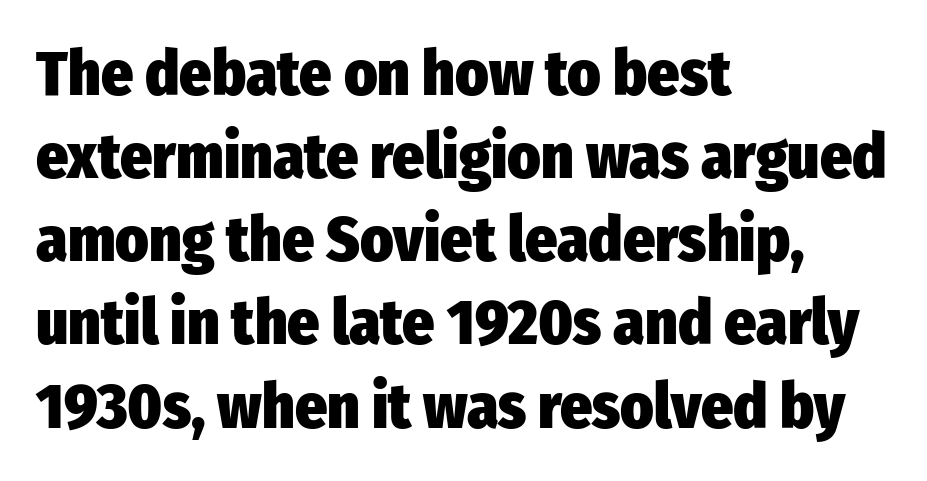
The letters stand straight up with perfectly vertical stems. The letters are bold, with thick, heavy strokes. Glance below the letters and you will spot only blank space. Do the characters align in a grid? No, the font is proportional. Visually the block forms a straight wall on the left and a jagged coastline on the right. Each new line begins a customary step beneath the previous one.
